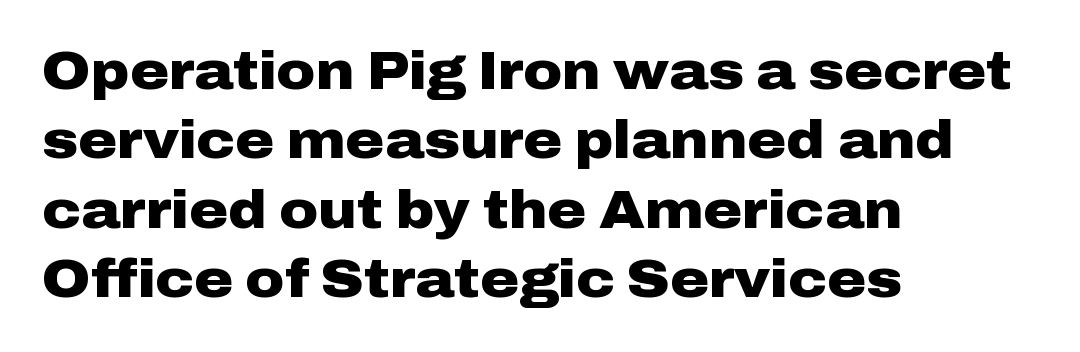
Q: Is the text bold? A: Yes.
Q: Is the text italic (slanted)? A: No, it is upright.
Q: Is the typeface a serif or a sans-serif typeface? A: Sans-serif.
Q: Is the text underlined? A: No.
Q: How is the paragraph aligned? A: Left-aligned.
Q: Is the spacing between letters normal or unusually wide? A: Normal.
Q: Is the spacing between lines tight, normal or loose? A: Normal.
Q: Width (condensed, normal, or wide)? A: Wide.
Q: Stroke contrast? A: Low.
Q: x-height? A: Medium.
Q: Monospaced? A: No.
